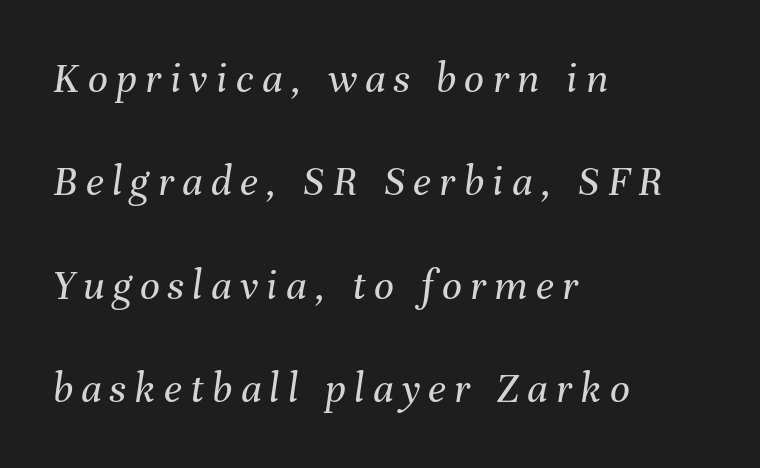
The image shows 44 px regular-weight type, italic (leaning right); set left-aligned, loose line spacing (2.35x), not underlined; medium stroke contrast and a medium x-height.
